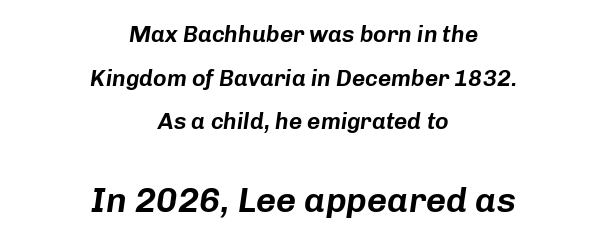
{"italic": "yes", "lean": "right", "slant_degrees": 8, "width": "normal", "stroke_contrast": "low", "x_height": "medium", "monospaced": "no", "underline": "no", "align": "center", "line_spacing": "loose", "line_spacing_ratio": 1.9, "letter_spacing": "normal", "letter_spacing_em": 0.0, "larger_block": "second", "size_ratio": 1.52, "glyph_px": 35}
